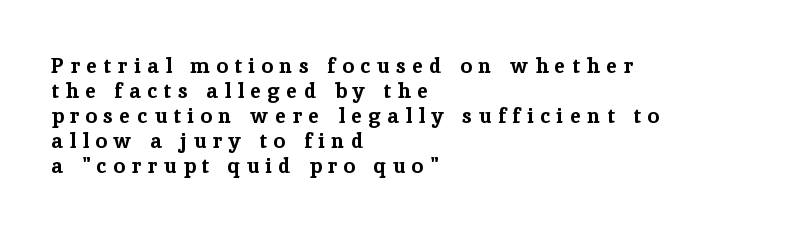
{"italic": "no", "bold": "yes", "underline": "no", "align": "left", "line_spacing_ratio": 1.19, "letter_spacing": "wide", "letter_spacing_em": 0.32, "glyph_px": 21}
